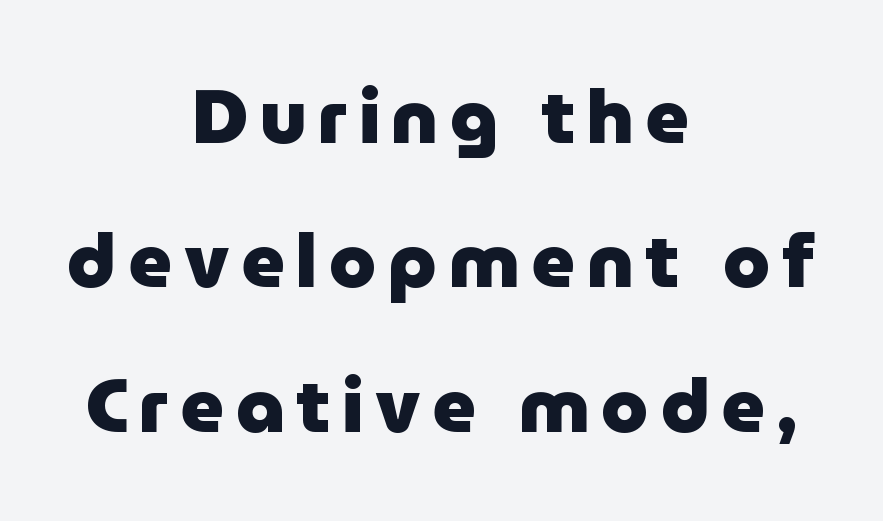
{"serif": "no", "italic": "no", "bold": "yes", "weight": "heavy", "width": "normal", "stroke_contrast": "low", "x_height": "medium", "monospaced": "no", "underline": "no", "align": "center", "line_spacing": "loose", "line_spacing_ratio": 1.9, "glyph_px": 76}
